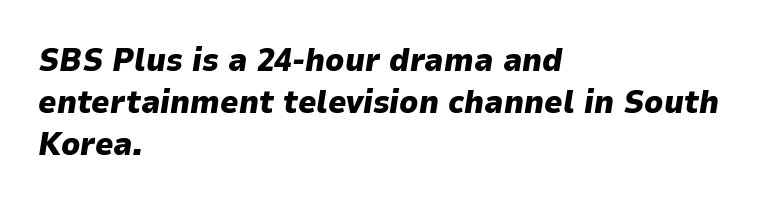
Q: Is the text bold? A: Yes.
Q: Is the text italic (slanted)? A: Yes, it leans right by about 9 degrees.
Q: Is the text underlined? A: No.
Q: How is the paragraph aligned? A: Left-aligned.
Q: Is the spacing between letters normal or unusually wide? A: Normal.
Q: Is the spacing between lines tight, normal or loose? A: Normal.
Q: Width (condensed, normal, or wide)? A: Normal.
Q: Stroke contrast? A: Low.
Q: x-height? A: Medium.
Q: Monospaced? A: No.
